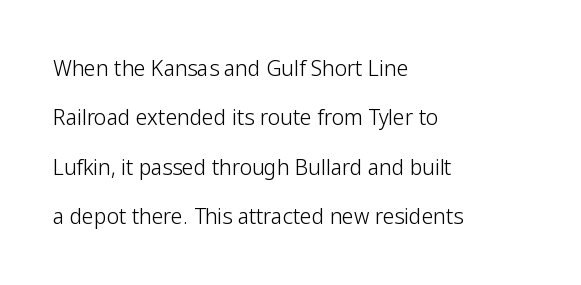
{"italic": "no", "bold": "no", "underline": "no", "align": "left", "line_spacing": "loose", "line_spacing_ratio": 2.35, "letter_spacing": "normal", "letter_spacing_em": 0.0, "glyph_px": 21}
